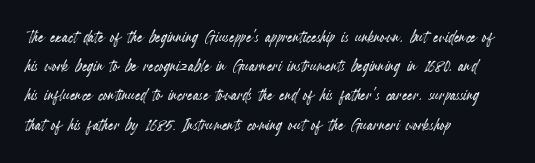
The image shows 21 px text type; set left-aligned, normal line spacing (1.39x), normal letter spacing, not underlined.
